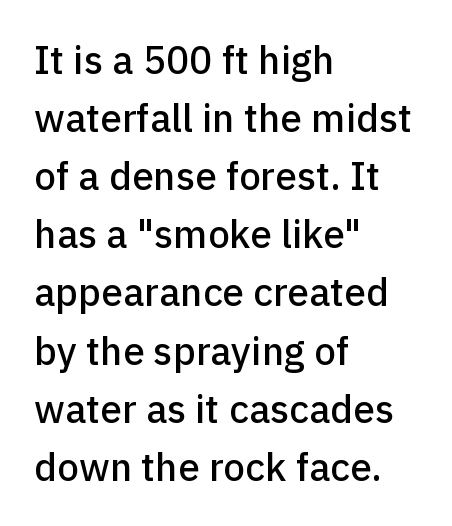
Q: Is the text italic (slanted)? A: No, it is upright.
Q: Is the typeface a serif or a sans-serif typeface? A: Sans-serif.
Q: Is the text underlined? A: No.
Q: How is the paragraph aligned? A: Left-aligned.
Q: Is the spacing between letters normal or unusually wide? A: Normal.
Q: Is the spacing between lines tight, normal or loose? A: Normal.
Q: Width (condensed, normal, or wide)? A: Normal.
Q: Stroke contrast? A: Low.
Q: x-height? A: Medium.
Q: Monospaced? A: No.
